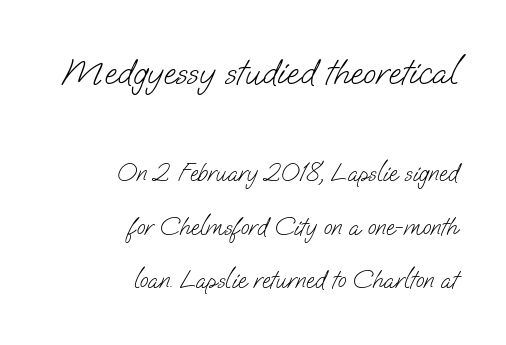
Every row of glyphs terminates at an identical x-position on the right. The string is rendered with underlining switched off. No extra ink here — the face is not bold. Which of the two is more prominent by size? The first, at the top.
